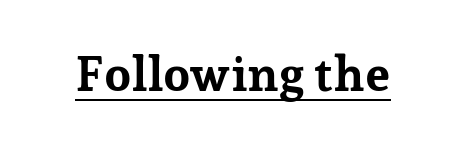
{"serif": "yes", "italic": "no", "bold": "yes", "weight": "bold", "width": "normal", "stroke_contrast": "low", "x_height": "medium", "monospaced": "no", "underline": "yes", "letter_spacing": "normal", "letter_spacing_em": 0.0, "glyph_px": 48}
